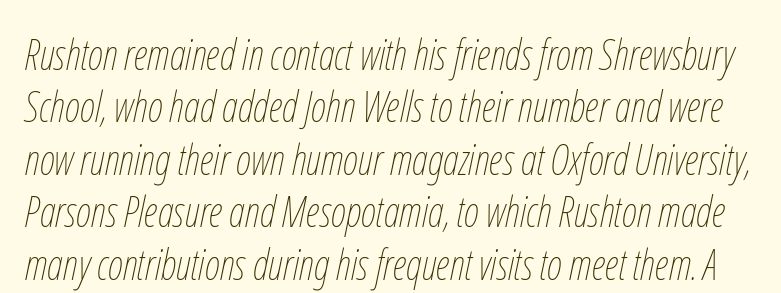
Q: Is the text bold? A: No.
Q: Is the text italic (slanted)? A: Yes, it leans right by about 12 degrees.
Q: Is the text underlined? A: No.
Q: Is the spacing between letters normal or unusually wide? A: Normal.
Q: Is the spacing between lines tight, normal or loose? A: Normal.
Q: Width (condensed, normal, or wide)? A: Condensed.
Q: Stroke contrast? A: Low.
Q: x-height? A: Medium.
Q: Monospaced? A: No.
